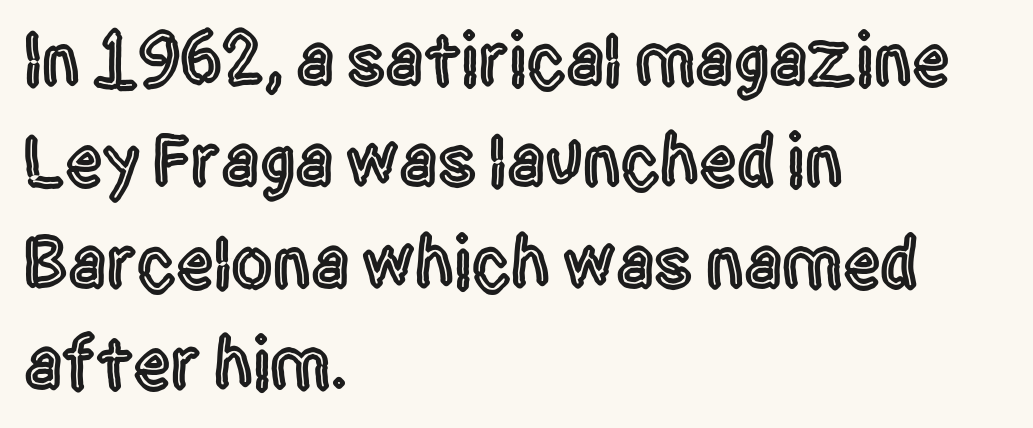
{"serif": "no", "italic": "no", "width": "condensed", "x_height": "large", "monospaced": "no", "underline": "no", "align": "left", "line_spacing": "normal", "line_spacing_ratio": 1.37, "letter_spacing": "normal", "letter_spacing_em": 0.0, "glyph_px": 74}
